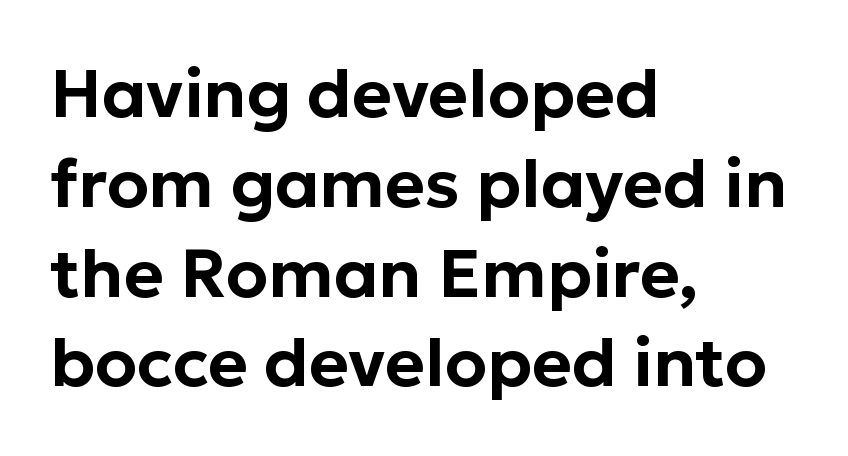
What kind of face is this? One without serifs — a sans. Evenly set lines give the paragraph a standard silhouette. The gaps between neighbouring characters are ordinary and unremarkable. The lettering stays uniformly vertical, giving the passage a roman look.
